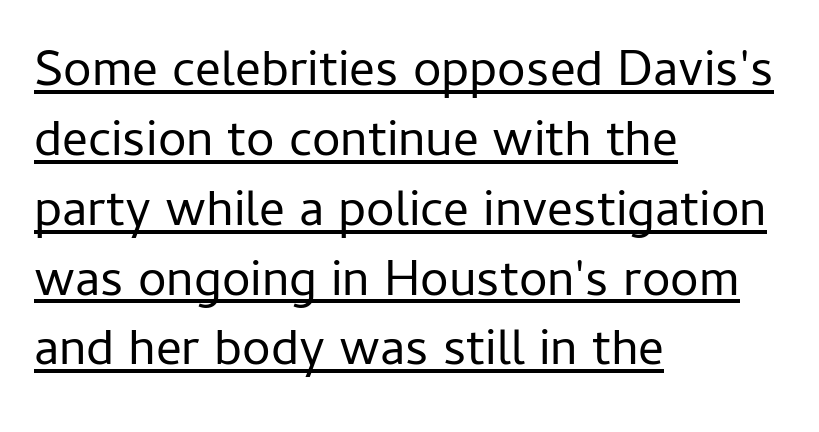
{"serif": "no", "italic": "no", "bold": "no", "weight": "regular", "width": "normal", "stroke_contrast": "low", "x_height": "medium", "monospaced": "no", "underline": "yes", "align": "left", "line_spacing": "normal", "line_spacing_ratio": 1.37, "letter_spacing": "normal", "letter_spacing_em": 0.0, "glyph_px": 51}
